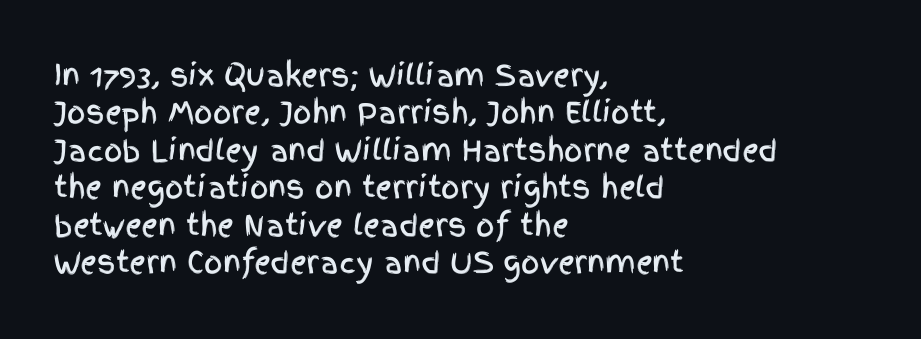
Q: Is the text italic (slanted)? A: No, it is upright.
Q: Is the typeface a serif or a sans-serif typeface? A: Sans-serif.
Q: Is the text underlined? A: No.
Q: How is the paragraph aligned? A: Left-aligned.
Q: Is the spacing between letters normal or unusually wide? A: Normal.
Q: Is the spacing between lines tight, normal or loose? A: Normal.
Q: Width (condensed, normal, or wide)? A: Condensed.
Q: x-height? A: Large.
Q: Monospaced? A: No.
